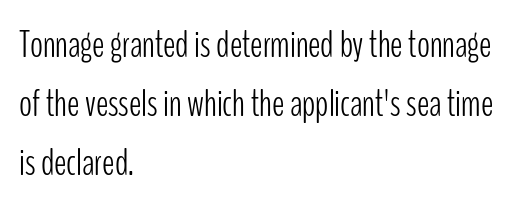
Q: Is the text bold? A: No.
Q: Is the text italic (slanted)? A: No, it is upright.
Q: Is the typeface a serif or a sans-serif typeface? A: Sans-serif.
Q: Is the text underlined? A: No.
Q: How is the paragraph aligned? A: Left-aligned.
Q: Is the spacing between letters normal or unusually wide? A: Normal.
Q: Is the spacing between lines tight, normal or loose? A: Normal.
Q: Width (condensed, normal, or wide)? A: Condensed.
Q: Stroke contrast? A: Low.
Q: x-height? A: Medium.
Q: Monospaced? A: No.
